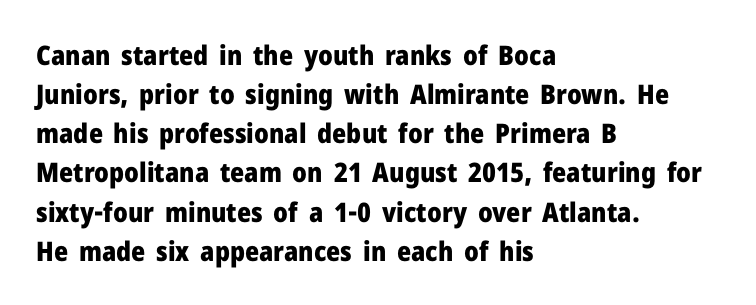
The typography opts for an upright posture over an oblique one. The face used here has the dense, thick strokes of a bold. Words float on clear page, feet unadorned. The typesetter chose a ragged-right arrangement here.
